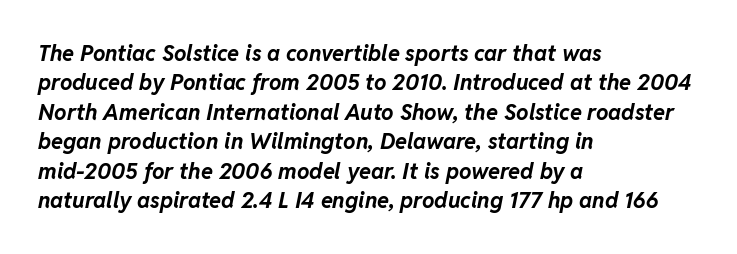
The image shows 22 px bold type, italic (leaning right); set left-aligned, normal line spacing (1.34x), normal letter spacing, not underlined.
